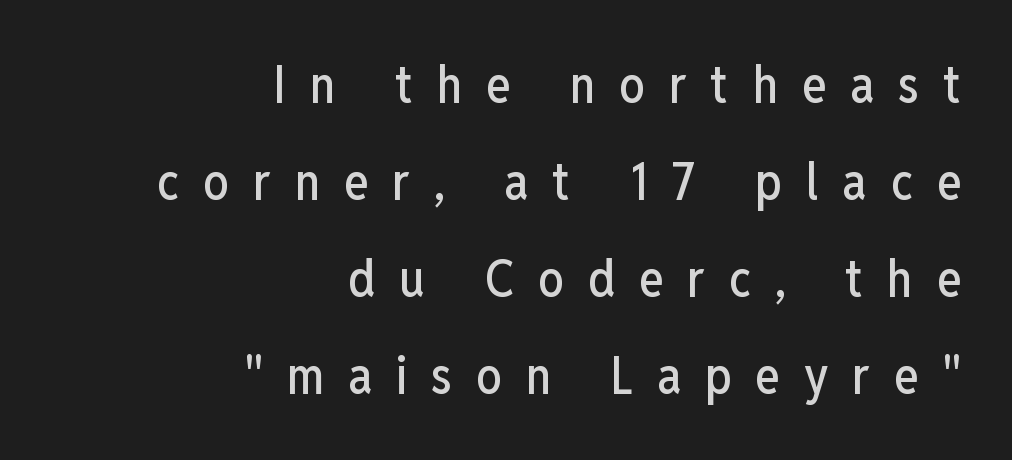
Is the block centered? No — it sits flush against the right margin. The passage shown is typeset with a sans-serif family. Loosely led — the rows are spread out. A clean baseline with only descenders dipping below it. The gaps between neighbouring characters are conspicuously large.
